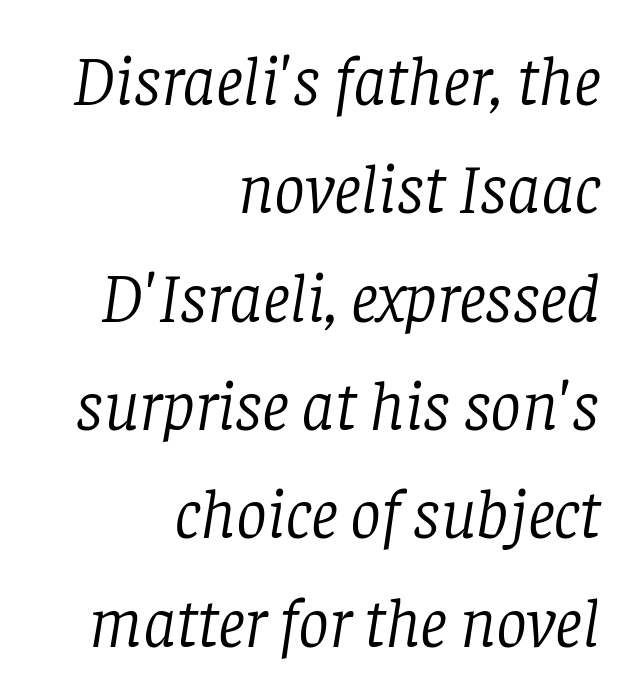
This sample keeps an unexceptional amount of space between lines. Compared with a flush-left layout, this one pins lines to the opposite, right side. Characters follow at the spacing the type designer built in. No chunkiness to these letters — they're not bold. These lines are rendered in a variable-pitch font. Small tapered or slab feet sit at the stroke ends, so this counts as serif.
